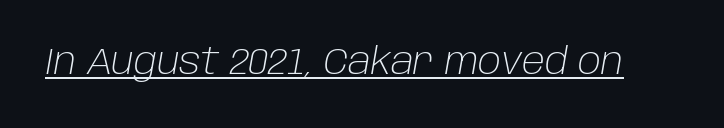
Each letter keeps its own natural width here, so spacing adapts to shape. These lines were composed using italics. The type is set solid horizontally, with unmodified tracking. Check the space under the baseline: a stroke is drawn there.
